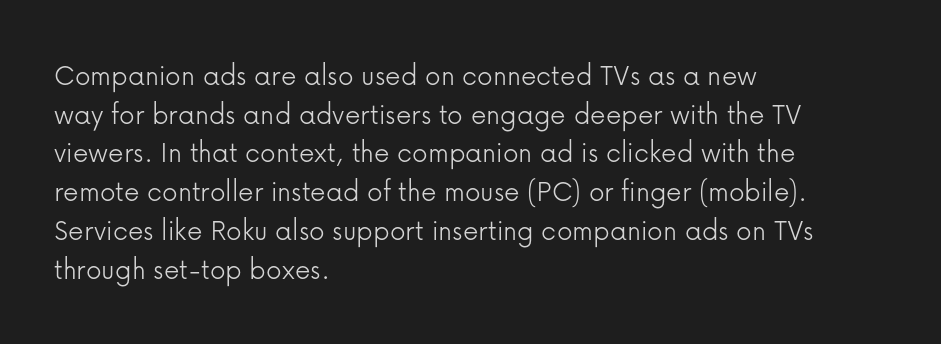
Has an underline been added? It has not. Stem width sits at or under what a default text font uses. Compared with a centered layout, this one pins lines to the left instead. Line spacing here is normal. Honestly, the letter spacing is just normal — you wouldn't notice it. These lines are rendered in a variable-pitch font.
